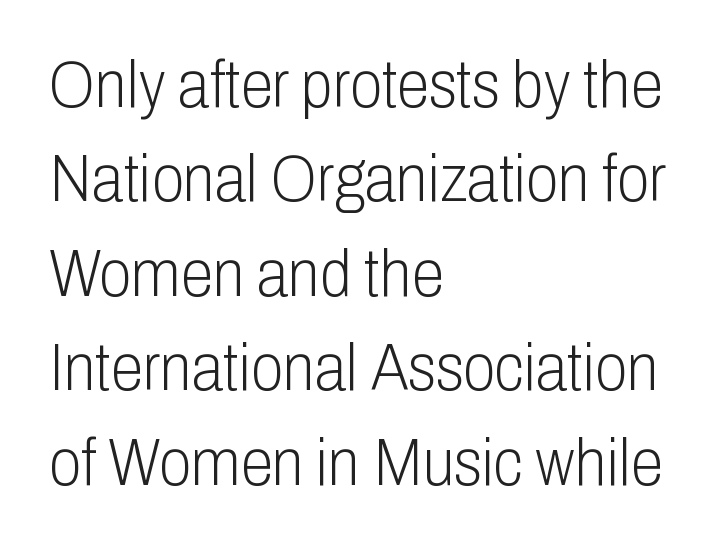
{"serif": "no", "italic": "no", "bold": "no", "weight": "light", "width": "condensed", "stroke_contrast": "low", "x_height": "medium", "monospaced": "no", "underline": "no", "align": "left", "line_spacing": "normal", "line_spacing_ratio": 1.43, "letter_spacing": "normal", "letter_spacing_em": 0.0, "glyph_px": 66}
